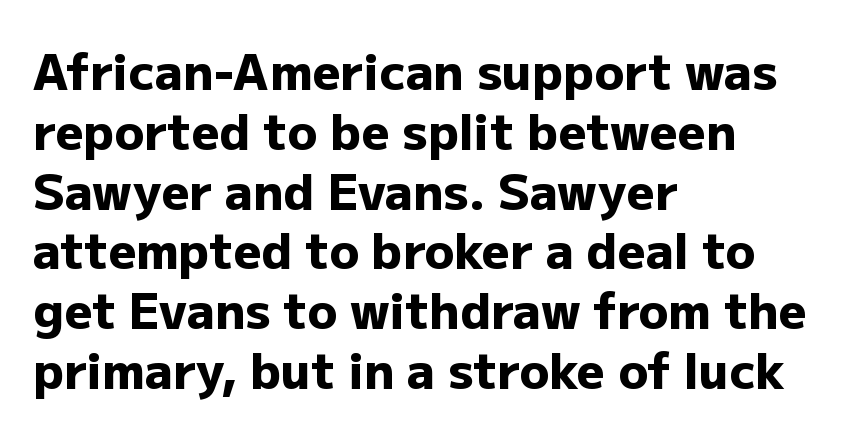
{"serif": "no", "italic": "no", "bold": "yes", "weight": "heavy", "width": "normal", "stroke_contrast": "low", "x_height": "medium", "monospaced": "no", "underline": "no", "align": "left", "line_spacing_ratio": 1.22, "letter_spacing": "normal", "letter_spacing_em": 0.0, "glyph_px": 49}
